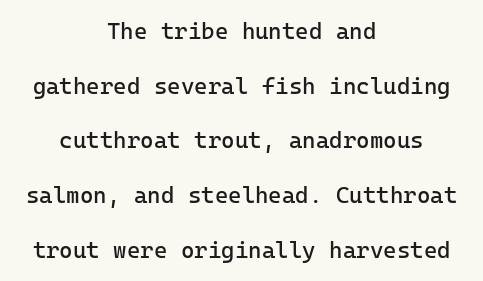
{"italic": "no", "bold": "no", "underline": "no", "align": "center", "line_spacing": "loose", "line_spacing_ratio": 2.38, "letter_spacing": "normal", "letter_spacing_em": 0.0, "glyph_px": 23}
